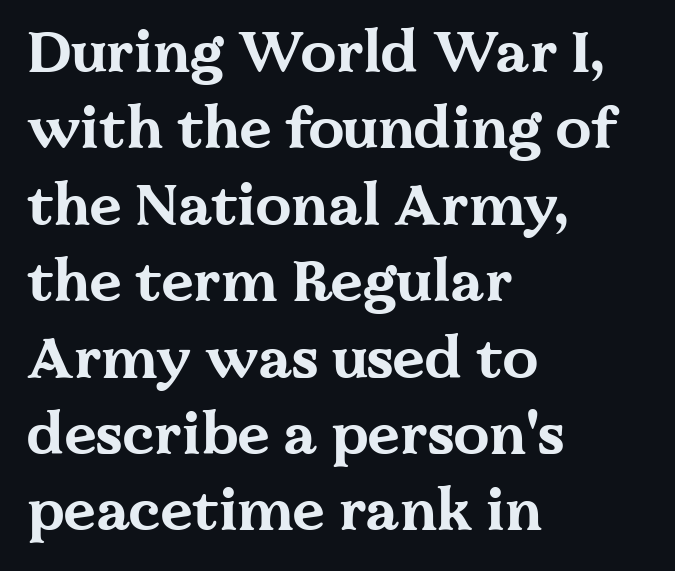
Is the letter spacing exaggerated? No — it looks like the ordinary default. Bare-footed words on every line. Students, this is bold: see how much ink each stroke carries. The space between consecutive lines is moderate. Proportional: the letters do not fall into vertical columns. Every row of glyphs begins at an identical x-position on the left.
